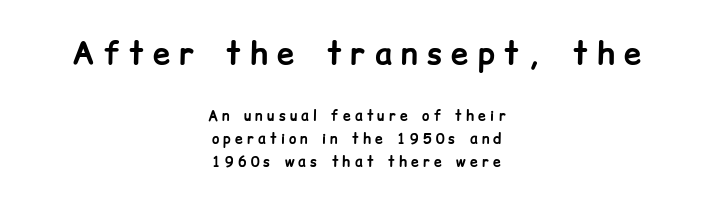
{"serif": "no", "italic": "no", "bold": "yes", "weight": "bold", "width": "normal", "stroke_contrast": "low", "x_height": "medium", "monospaced": "no", "underline": "no", "align": "center", "line_spacing": "normal", "line_spacing_ratio": 1.63, "letter_spacing": "wide", "letter_spacing_em": 0.3, "larger_block": "first", "size_ratio": 2.21, "glyph_px": 31}
